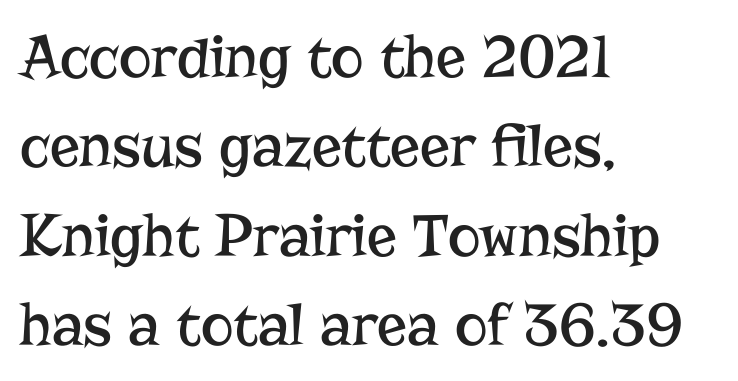
The strip under each line holds only bare page. The tracking reads as untouched default to a designer's eye. Quick note: not italic, upright. You could not count columns in this text — the font is proportionally spaced. Regarding leading, the lines here are spaced in the standard way. Yep, those are serifs on the letters.
